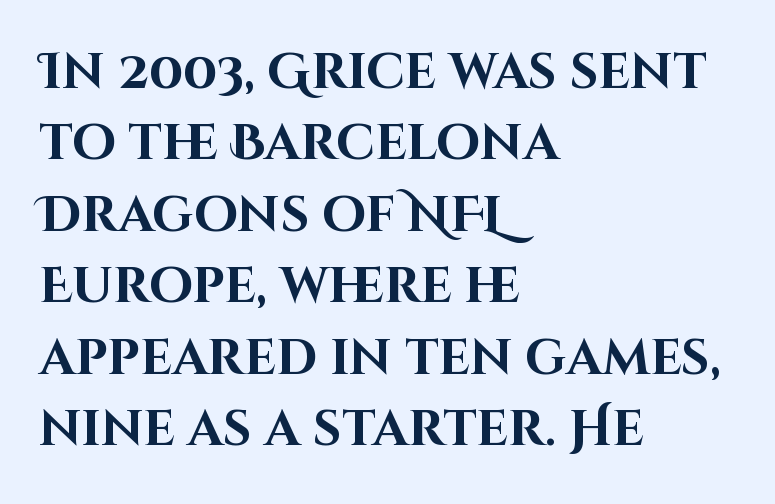
I'd call this a sans setting — the letters go barefoot. These lines are set flush left with a ragged right edge. In terms of weight, the rendering is a true, heavy bold. The space between consecutive lines is moderate.
